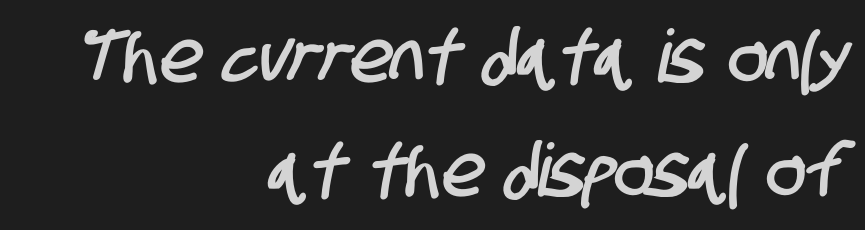
The image shows 73 px condensed sans-serif type; set right-aligned, normal line spacing (1.56x), normal letter spacing, not underlined; low stroke contrast and a large x-height.
